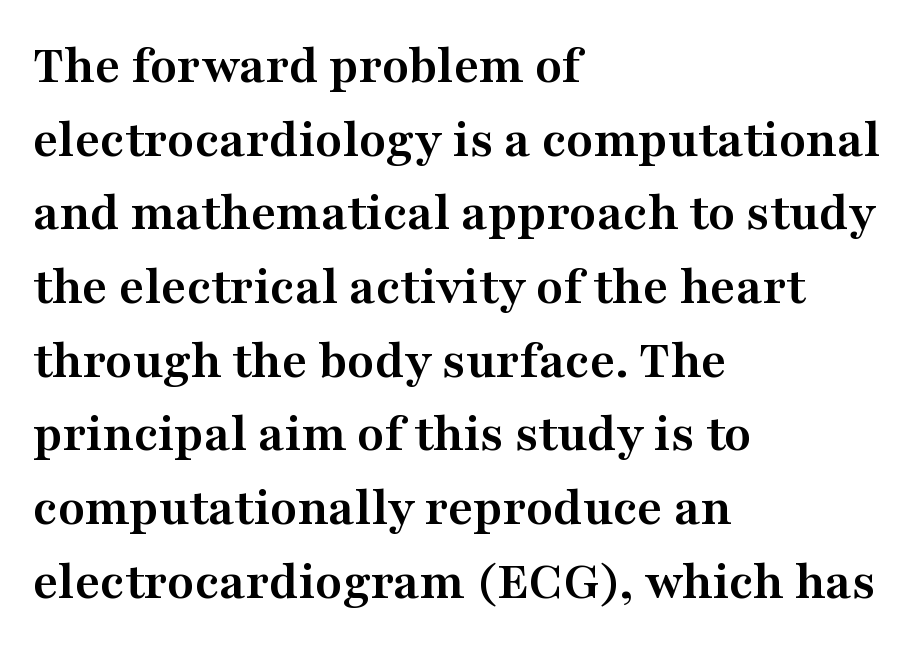
The image shows 55 px semibold, wide serif type, upright; set left-aligned, normal line spacing (1.34x), normal letter spacing, not underlined; medium stroke contrast and a medium x-height.
